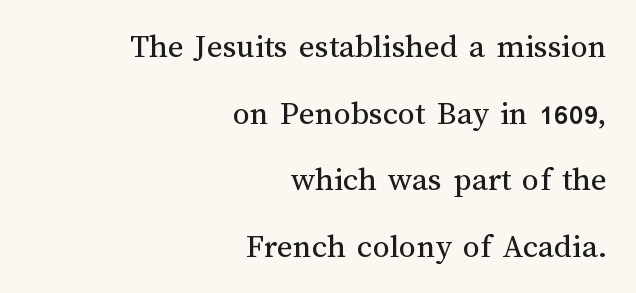
Standard letterfit; no display-style spreading of the glyphs. The letters look calm and open, with moderate or lighter stems. Caption: multi-line text, flush right, ragged left. Characters remain perfectly vertical along every line. Reading down the column, the eye jumps a long way to each next line.
